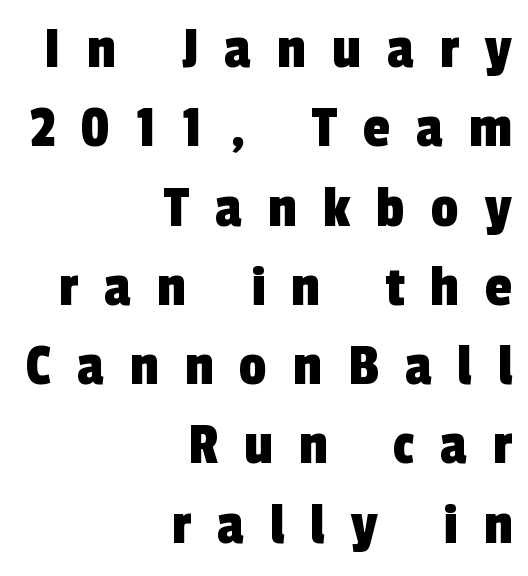
The vertical gap from one line to the next is medium. The rendering anchors every line to the right-hand side. Think of a printed novel: that variable character pitch is what you see here. Glance below the letters and you will spot only blank space.
